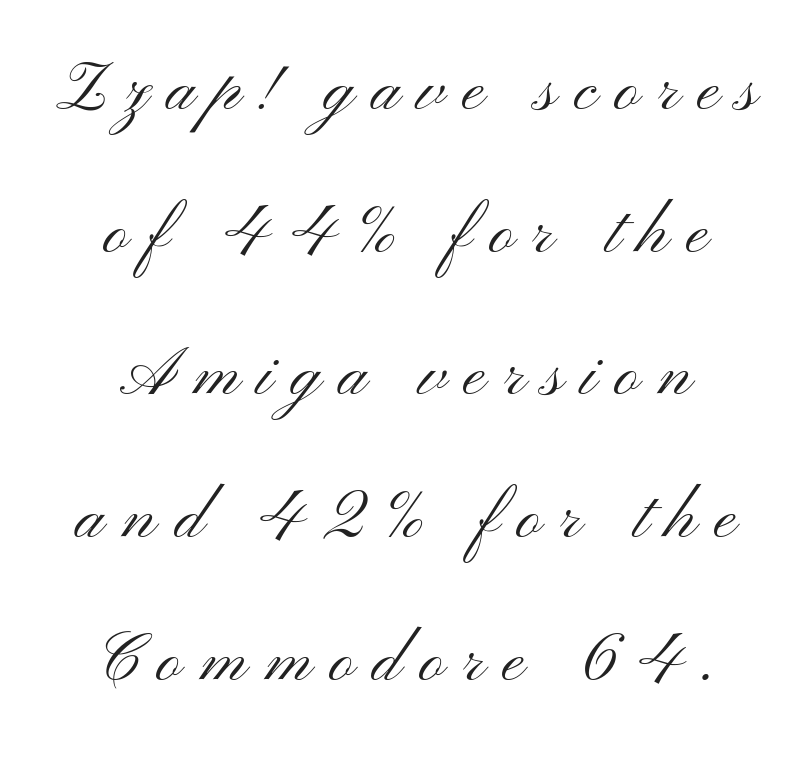
The image shows 67 px light, wide sans-serif type; set loose line spacing (2.13x), unusually wide letter spacing (+0.27 em), not underlined; medium stroke contrast and a small x-height.
